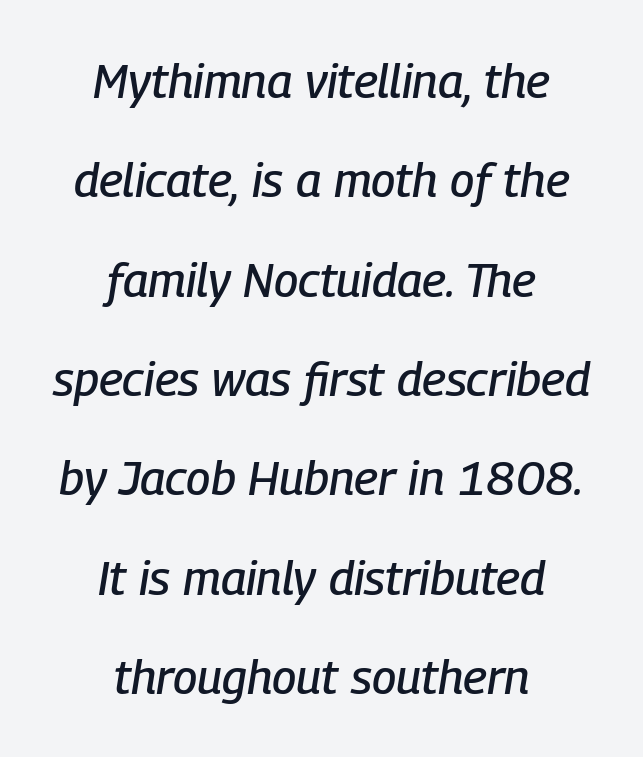
Short note: letters normally spaced. The area under the type is left untouched. The lines are quadded center. Loosely led — the rows are spread out. Is the type slanted? Yes — the strokes lean at a clear angle.
